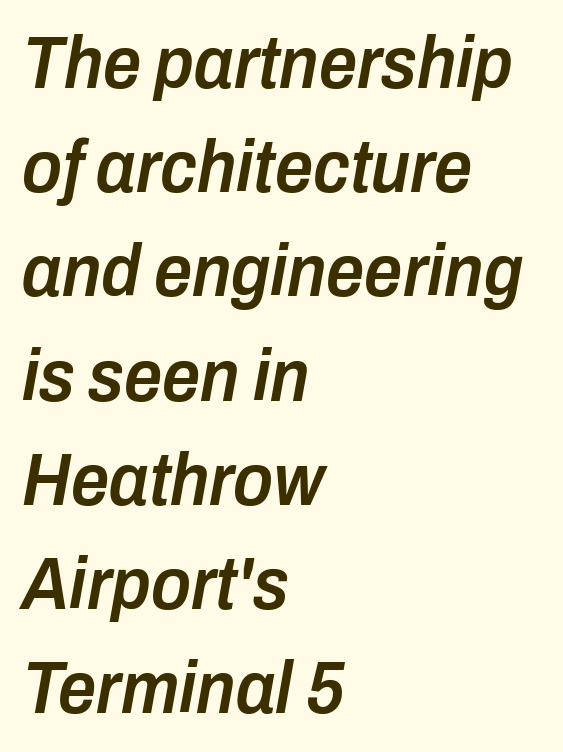
{"italic": "yes", "lean": "right", "slant_degrees": 10, "bold": "semi", "weight": "semibold", "width": "condensed", "stroke_contrast": "low", "x_height": "medium", "monospaced": "no", "underline": "no", "align": "left", "line_spacing": "normal", "line_spacing_ratio": 1.39, "letter_spacing": "normal", "letter_spacing_em": 0.0, "glyph_px": 75}
